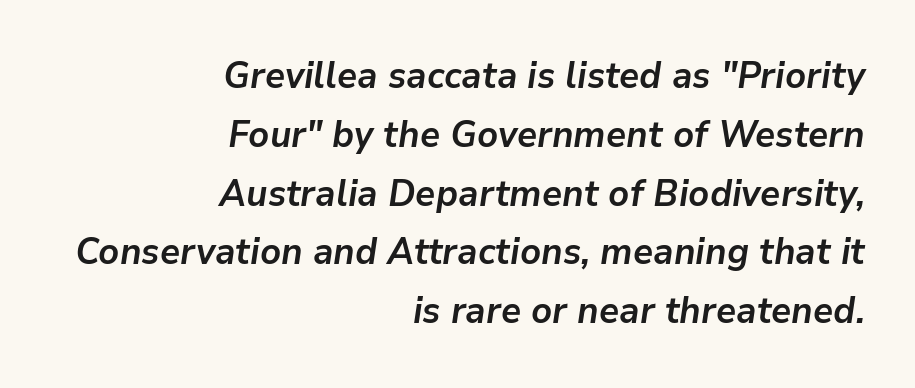
{"italic": "yes", "lean": "right", "slant_degrees": 9, "bold": "yes", "weight": "semibold", "width": "normal", "stroke_contrast": "low", "x_height": "medium", "monospaced": "no", "underline": "no", "align": "right", "line_spacing": "normal", "line_spacing_ratio": 1.59, "letter_spacing": "normal", "letter_spacing_em": 0.0, "glyph_px": 37}
